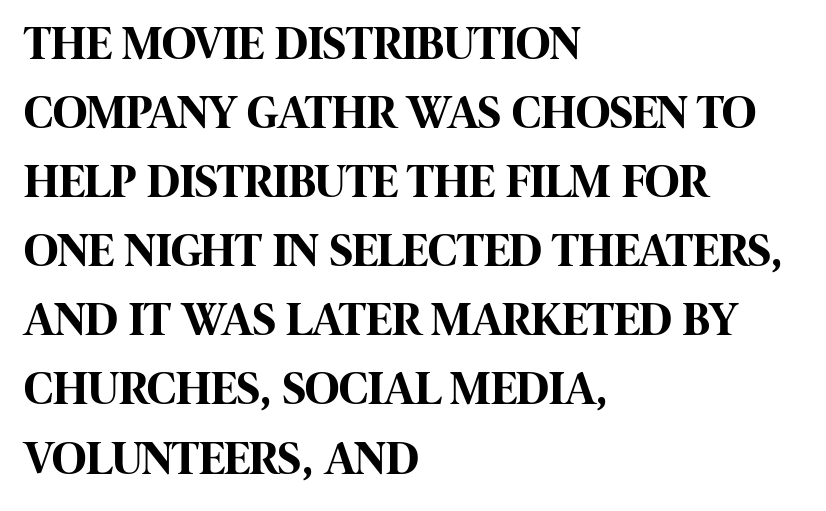
This rendering features lettering with no underline. These lines are composed in type without serifs. Quick note: not italic, upright. Thick stems and heavy bowls — unmistakably bold.
